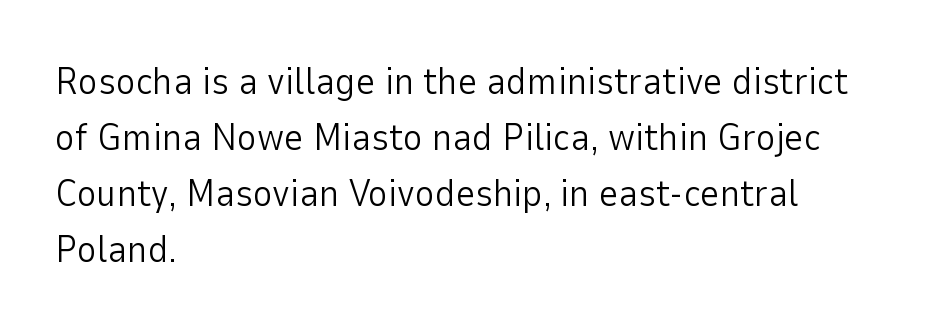
Q: Is the text bold? A: No.
Q: Is the text italic (slanted)? A: No, it is upright.
Q: Is the typeface a serif or a sans-serif typeface? A: Sans-serif.
Q: Is the text underlined? A: No.
Q: How is the paragraph aligned? A: Left-aligned.
Q: Is the spacing between letters normal or unusually wide? A: Normal.
Q: Is the spacing between lines tight, normal or loose? A: Normal.
Q: Width (condensed, normal, or wide)? A: Normal.
Q: Stroke contrast? A: Low.
Q: x-height? A: Medium.
Q: Monospaced? A: No.
